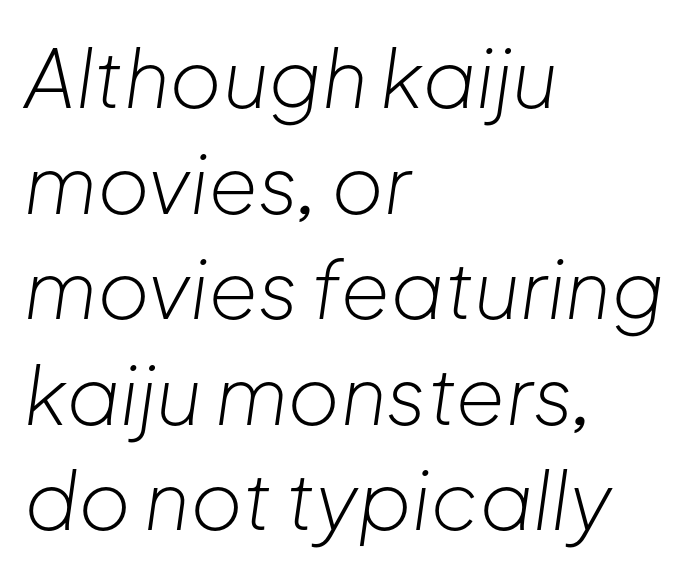
{"italic": "yes", "lean": "right", "slant_degrees": 8, "bold": "no", "weight": "light", "width": "normal", "stroke_contrast": "low", "x_height": "medium", "monospaced": "no", "underline": "no", "align": "left", "line_spacing": "normal", "line_spacing_ratio": 1.32, "letter_spacing": "normal", "letter_spacing_em": 0.0, "glyph_px": 80}
